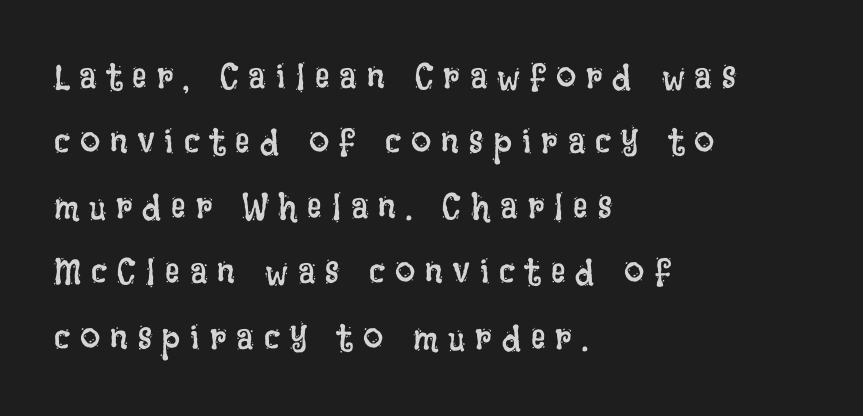
The passage shown is not underscored anywhere. Posture: upright roman. This is not heavy type; no bold has been used. Spacing between characters has been opened up far beyond the box default. Teacher's note: observe the even left margin — that is flush-left alignment.
